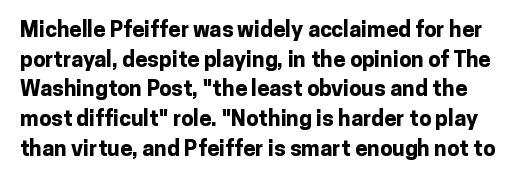
{"italic": "no", "bold": "yes", "underline": "no", "line_spacing": "normal", "line_spacing_ratio": 1.35, "letter_spacing": "normal", "letter_spacing_em": 0.0, "glyph_px": 22}
